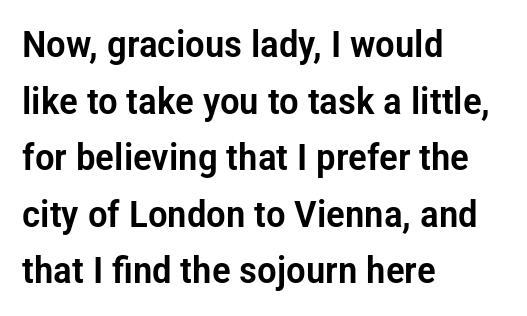
The image shows 37 px condensed sans-serif type, upright; set left-aligned, normal line spacing (1.53x), normal letter spacing, not underlined; low stroke contrast and a medium x-height.
